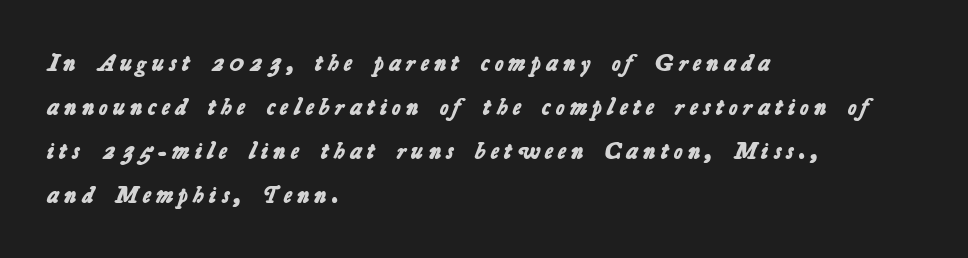
Teacher's note: observe the even left margin — that is flush-left alignment. How are the letters spaced? Widely, with obvious added tracking. This is heavy type, rendered in bold. Words float on clear page, feet unadorned.
